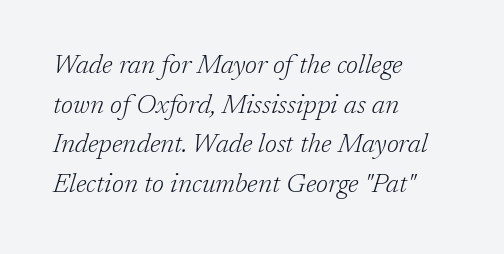
Q: Is the text bold? A: No.
Q: Is the text italic (slanted)? A: Yes, it leans right by about 17 degrees.
Q: Is the text underlined? A: No.
Q: How is the paragraph aligned? A: Left-aligned.
Q: Is the spacing between letters normal or unusually wide? A: Normal.
Q: Is the spacing between lines tight, normal or loose? A: Normal.
